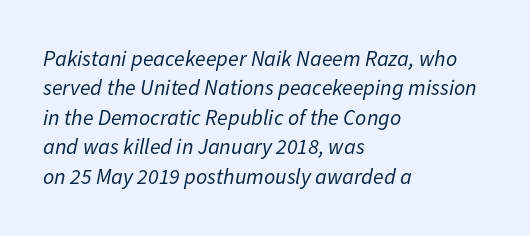
Does extra space separate the letters? No, they use regular spacing. The words here are not underlined. The specimen reads as italic at a glance. The weight would be labelled regular, book, light, or lighter still.
